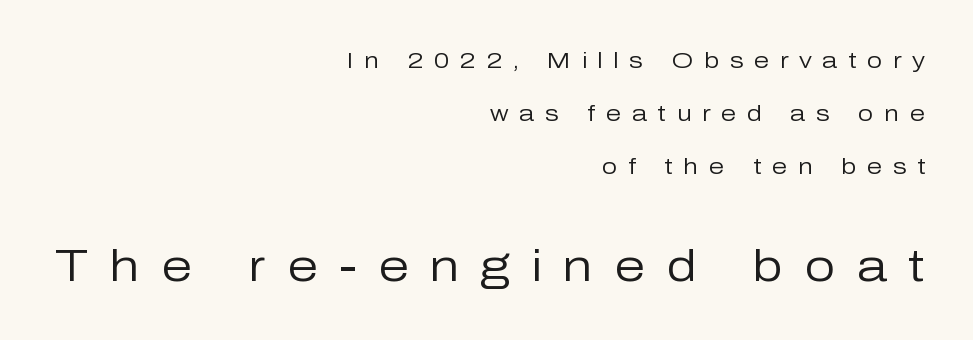
Honestly, the letter spacing is so wide it's the main thing you notice. Notice how the passage keeps a crisp vertical edge on the right only. Grotesque or geometric, the face here clearly has no serifs. The rendering uses a large line-height, opening up the rows. Counters stay open thanks to moderate or lighter strokes.
